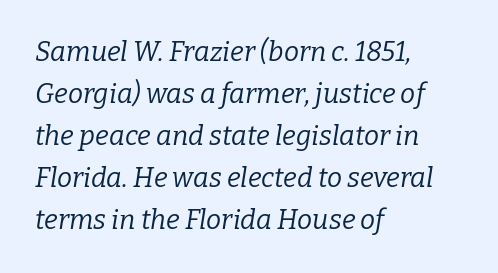
{"italic": "yes", "lean": "right", "slant_degrees": 9, "bold": "no", "underline": "no", "align": "left", "line_spacing": "normal", "line_spacing_ratio": 1.56, "letter_spacing": "normal", "letter_spacing_em": 0.0, "glyph_px": 27}
